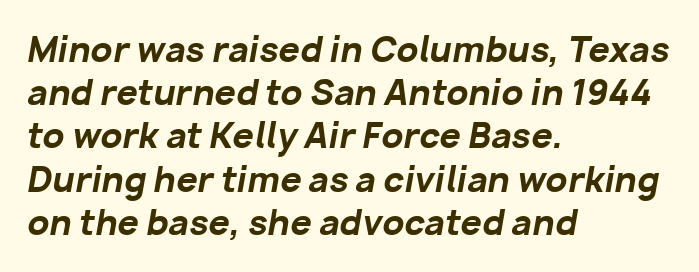
The image shows 34 px bold type, italic (leaning right); set left-aligned, normal line spacing (1.27x), normal letter spacing, not underlined; low stroke contrast and a medium x-height.
